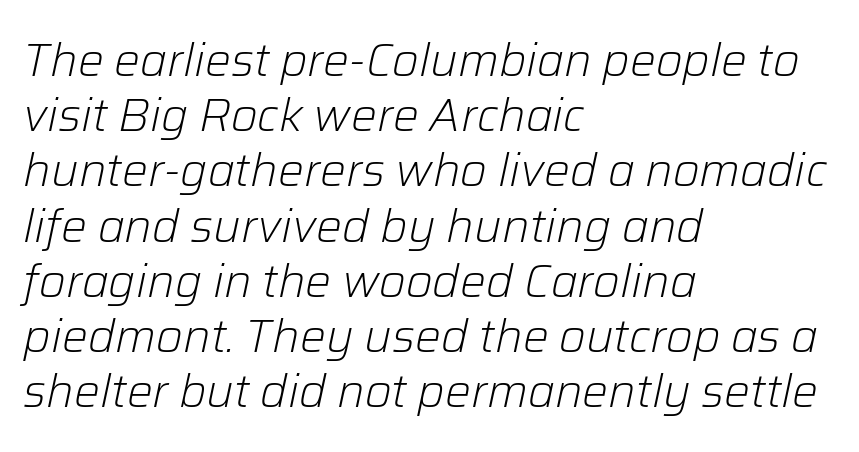
Q: Is the text bold? A: No.
Q: Is the text italic (slanted)? A: Yes, it leans right by about 12 degrees.
Q: Is the text underlined? A: No.
Q: How is the paragraph aligned? A: Left-aligned.
Q: Is the spacing between letters normal or unusually wide? A: Normal.
Q: Width (condensed, normal, or wide)? A: Normal.
Q: Stroke contrast? A: Low.
Q: x-height? A: Medium.
Q: Monospaced? A: No.
